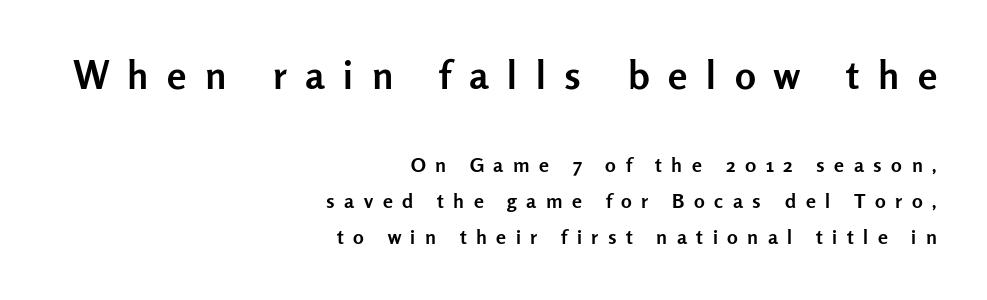
Q: Is the text bold? A: Yes.
Q: Is the text italic (slanted)? A: No, it is upright.
Q: Is the typeface a serif or a sans-serif typeface? A: Sans-serif.
Q: Is the text underlined? A: No.
Q: How is the paragraph aligned? A: Right-aligned.
Q: Is the spacing between letters normal or unusually wide? A: Unusually wide.
Q: Which block of text is set in a larger size, the first (top) or the second (bottom)? A: The first (top) one.
Q: Width (condensed, normal, or wide)? A: Normal.
Q: Stroke contrast? A: Low.
Q: x-height? A: Medium.
Q: Monospaced? A: No.
